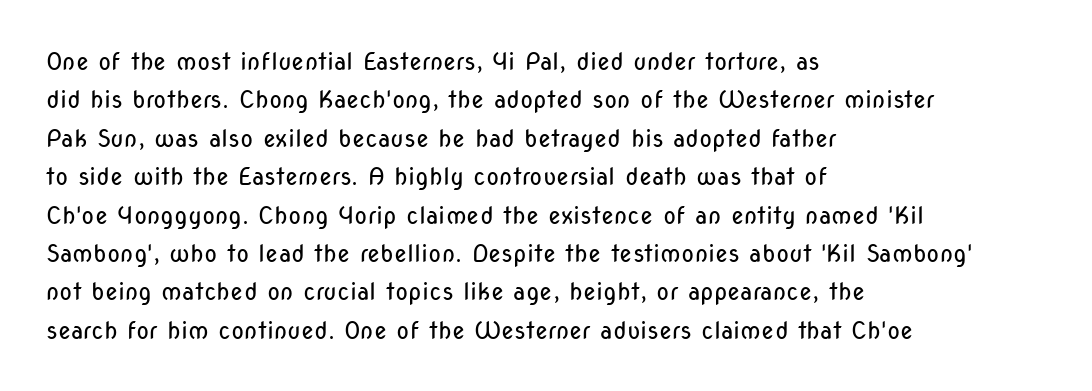
The image shows 24 px text type, upright; set left-aligned, normal line spacing (1.6x), normal letter spacing, not underlined.
